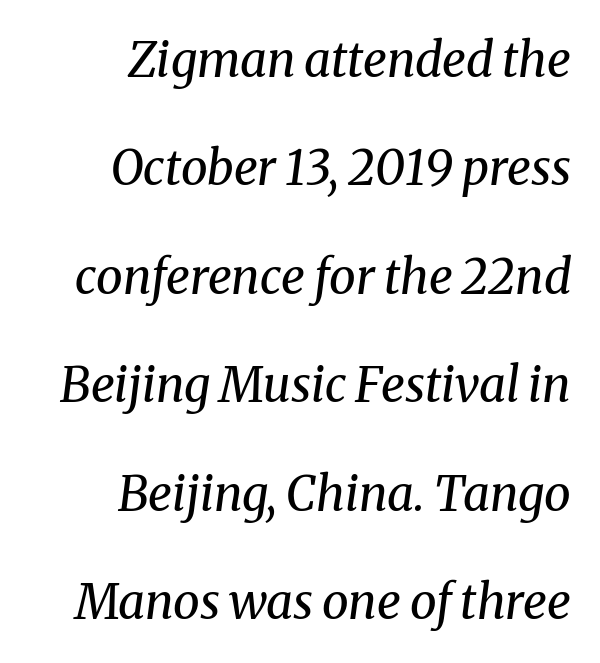
The image shows 48 px regular-weight serif type, italic (leaning right); set right-aligned, loose line spacing (2.26x), normal letter spacing, not underlined; medium stroke contrast and a medium x-height.
